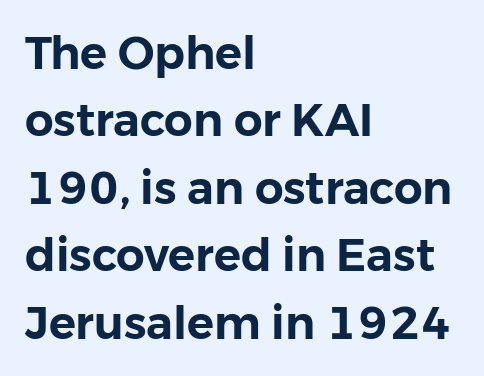
The image shows 45 px sans-serif type, upright; set left-aligned, normal line spacing (1.5x), normal letter spacing, not underlined; low stroke contrast and a medium x-height.
